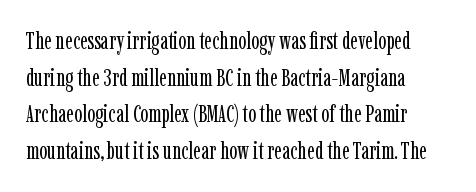
The image shows 24 px text type, upright; set left-aligned, normal line spacing (1.53x), normal letter spacing, not underlined.
